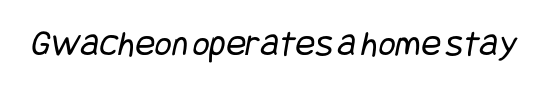
The image shows 37 px regular-weight, condensed sans-serif type; set normal letter spacing, not underlined; low stroke contrast and a large x-height.
